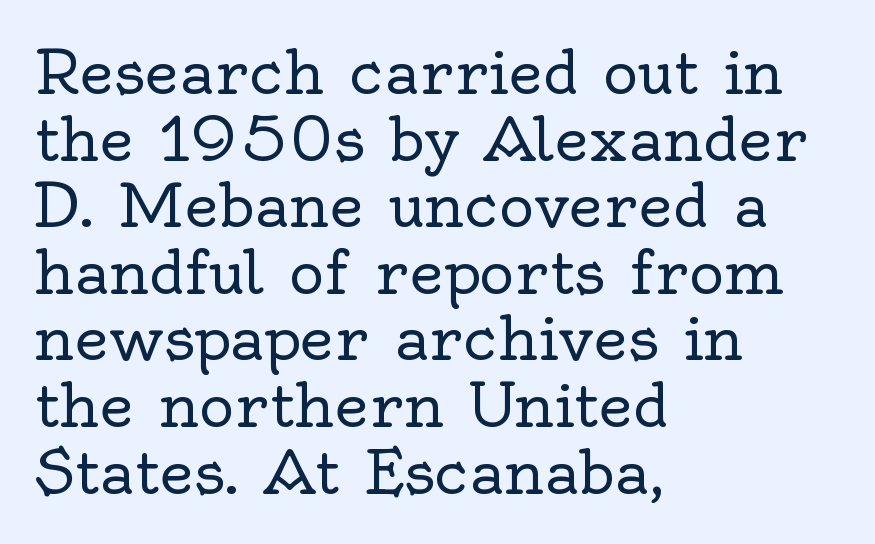
Old-style or modern, the face here clearly has serifs. Think standard paragraph weight, or any step lighter than that. What stands out about the letter spacing? Nothing — it is the standard amount. Glance below the letters and you will spot only blank space. What's the leading like? Squeezed, with rows nearly overlapping.
